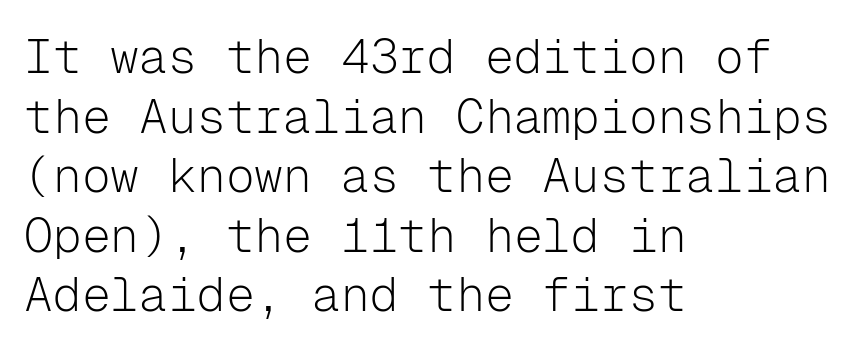
The image shows 48 px light sans-serif type, upright, monospaced; set left-aligned, line spacing 1.24x, normal letter spacing, not underlined; low stroke contrast and a medium x-height.
